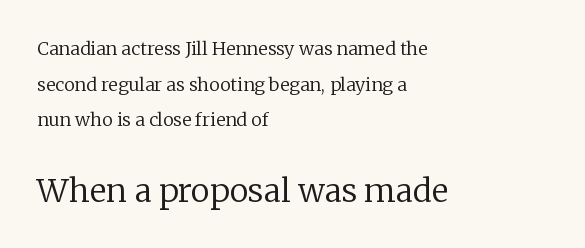
Is the lower block the larger one? Yes — the lower block carries the bigger type. Compared with typical paragraphs, the rows here are farther apart. Compared with a centered layout, this one pins lines to the left instead. Caption: face not bold, strokes unweighted. Letterform terminals end in serifs throughout the passage.
